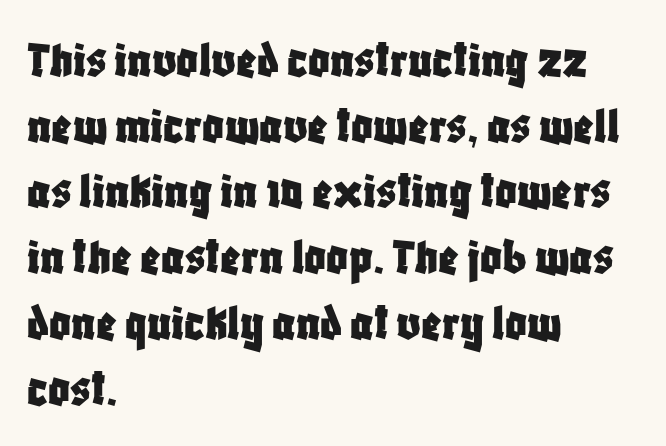
The characters display no serif detailing; their extremities are plain. The baseline area is clear. The letters sit at their default tracking, neither squeezed nor spread. Spacing verdict: proportional, widths tailored to each character. Reading down the block, your eye returns to a fixed left position each line. Posture: straight, roman, zero tilt.
